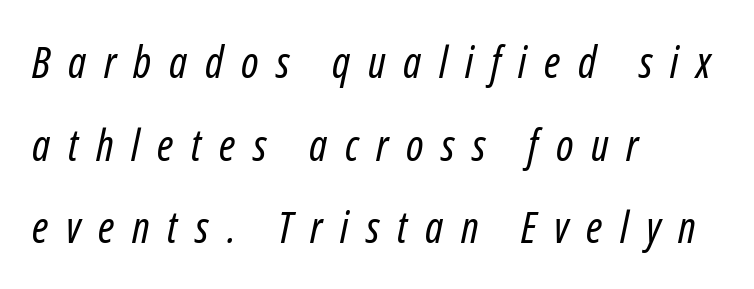
Q: Is the text bold? A: No.
Q: Is the text italic (slanted)? A: Yes, it leans right by about 12 degrees.
Q: Is the text underlined? A: No.
Q: How is the paragraph aligned? A: Left-aligned.
Q: Is the spacing between letters normal or unusually wide? A: Unusually wide.
Q: Is the spacing between lines tight, normal or loose? A: Loose.
Q: Width (condensed, normal, or wide)? A: Condensed.
Q: Stroke contrast? A: Low.
Q: x-height? A: Medium.
Q: Monospaced? A: No.
